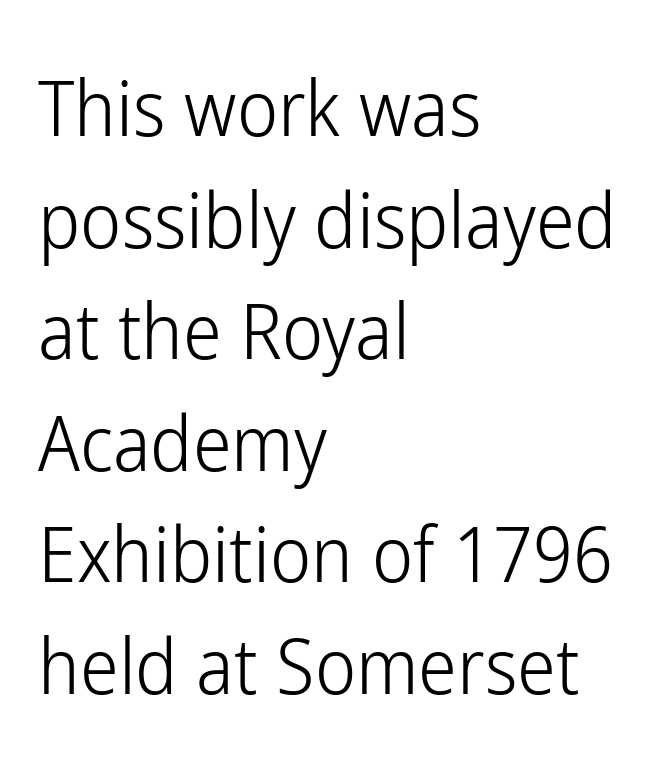
{"serif": "no", "italic": "no", "bold": "no", "weight": "light", "width": "condensed", "stroke_contrast": "low", "x_height": "medium", "monospaced": "no", "underline": "no", "align": "left", "line_spacing": "normal", "line_spacing_ratio": 1.43, "letter_spacing": "normal", "letter_spacing_em": 0.0, "glyph_px": 78}
